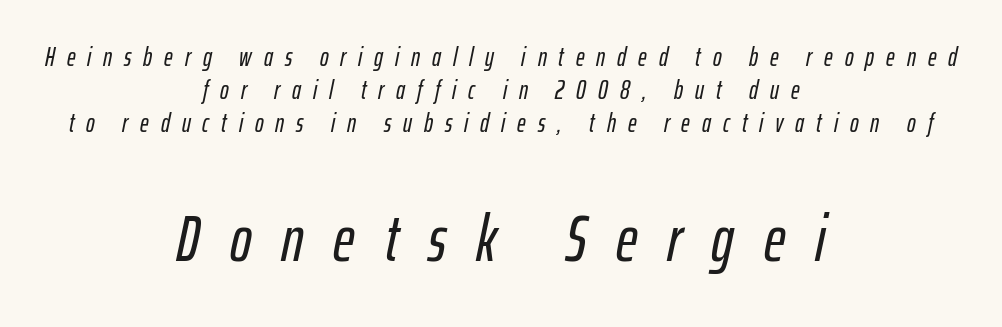
{"italic": "yes", "lean": "right", "slant_degrees": 12, "width": "condensed", "stroke_contrast": "low", "x_height": "medium", "monospaced": "no", "underline": "no", "align": "center", "line_spacing": "normal", "line_spacing_ratio": 1.27, "letter_spacing": "wide", "letter_spacing_em": 0.46, "larger_block": "second", "size_ratio": 2.5, "glyph_px": 65}
